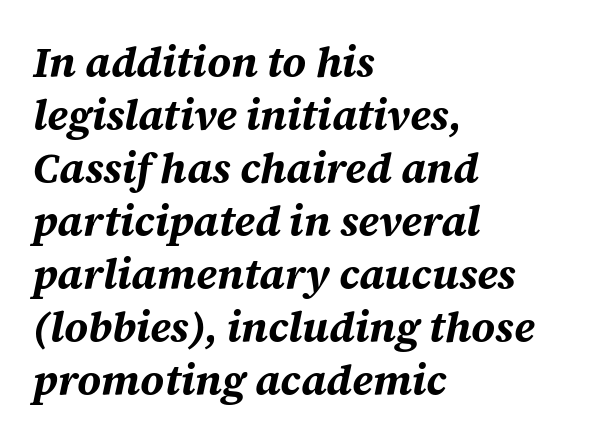
The image shows 42 px bold type, italic (leaning right); set left-aligned, normal line spacing (1.26x), normal letter spacing, not underlined; medium stroke contrast and a large x-height.
